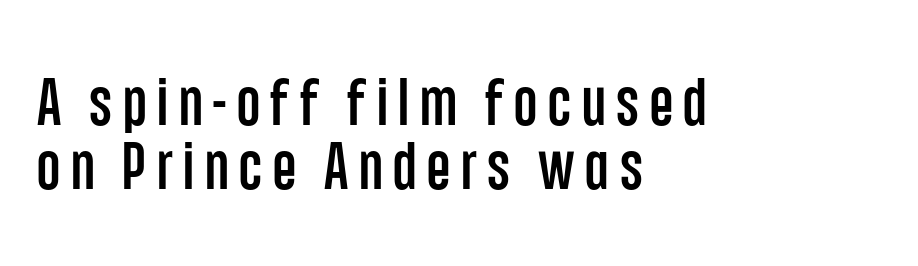
{"serif": "no", "italic": "no", "width": "condensed", "stroke_contrast": "low", "x_height": "large", "monospaced": "no", "underline": "no", "align": "left", "line_spacing": "tight", "line_spacing_ratio": 0.96, "glyph_px": 67}
